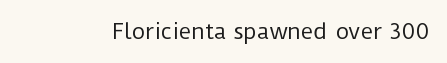
Q: Is the text bold? A: No.
Q: Is the text italic (slanted)? A: No, it is upright.
Q: Is the text underlined? A: No.
Q: Is the spacing between letters normal or unusually wide? A: Normal.
